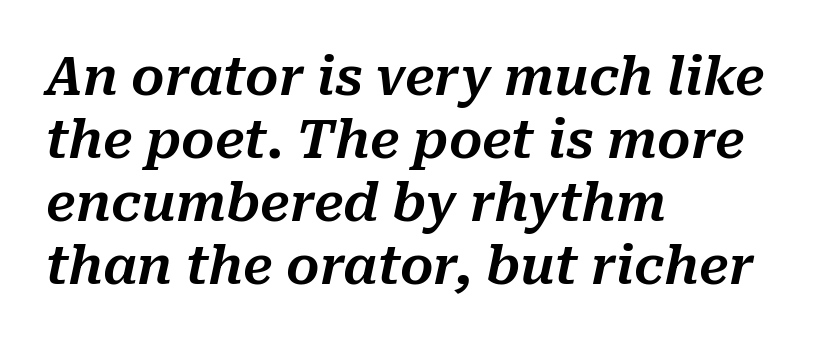
The image shows 52 px text type, italic (leaning right); set left-aligned, line spacing 1.21x, normal letter spacing, not underlined; medium stroke contrast and a medium x-height.
